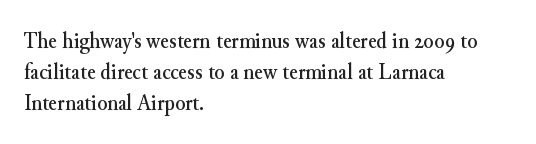
Q: Is the text italic (slanted)? A: No, it is upright.
Q: Is the text underlined? A: No.
Q: How is the paragraph aligned? A: Left-aligned.
Q: Is the spacing between letters normal or unusually wide? A: Normal.
Q: Is the spacing between lines tight, normal or loose? A: Normal.
